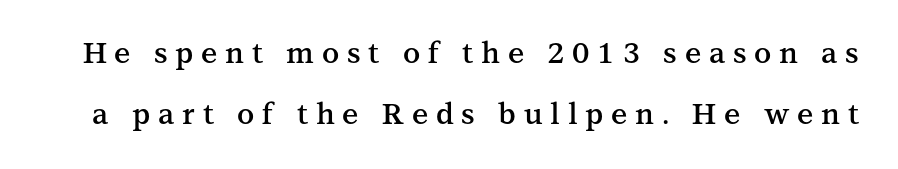
{"serif": "yes", "italic": "no", "bold": "semi", "weight": "semibold", "width": "normal", "stroke_contrast": "medium", "x_height": "medium", "monospaced": "no", "underline": "no", "line_spacing": "loose", "line_spacing_ratio": 2.09, "letter_spacing": "wide", "letter_spacing_em": 0.27, "glyph_px": 29}
